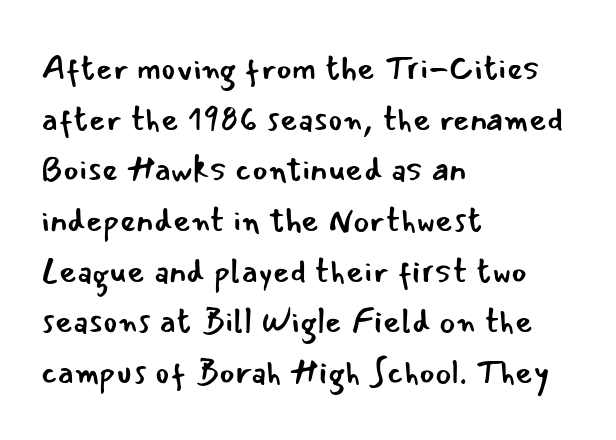
Q: Is the text bold? A: No.
Q: Is the text italic (slanted)? A: No, it is upright.
Q: Is the typeface a serif or a sans-serif typeface? A: Sans-serif.
Q: Is the text underlined? A: No.
Q: How is the paragraph aligned? A: Left-aligned.
Q: Is the spacing between letters normal or unusually wide? A: Normal.
Q: Is the spacing between lines tight, normal or loose? A: Normal.
Q: Width (condensed, normal, or wide)? A: Normal.
Q: Stroke contrast? A: Low.
Q: x-height? A: Small.
Q: Monospaced? A: No.
